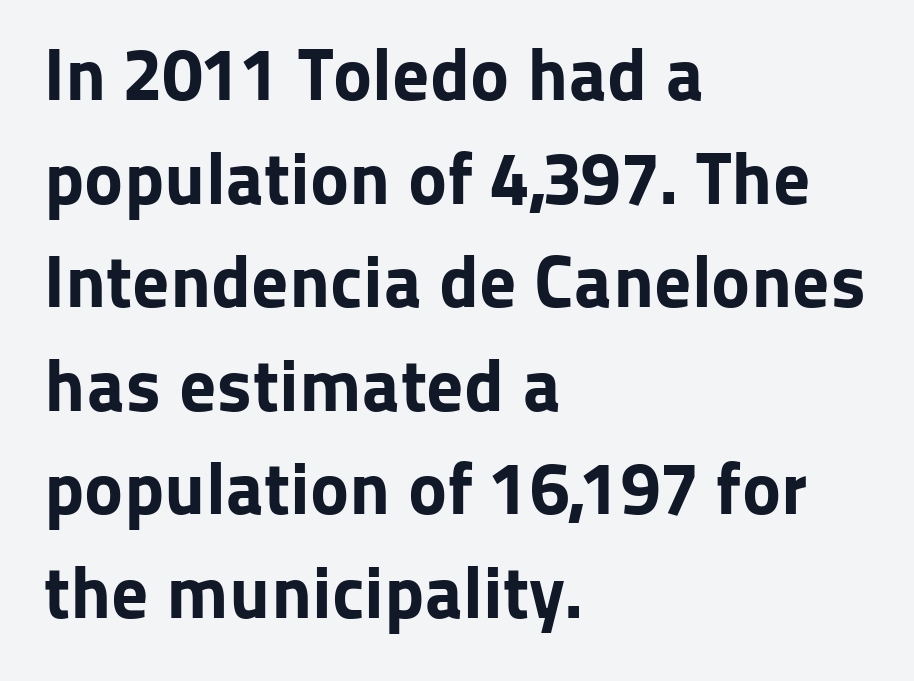
Q: Is the text bold? A: Yes.
Q: Is the text italic (slanted)? A: No, it is upright.
Q: Is the typeface a serif or a sans-serif typeface? A: Sans-serif.
Q: Is the text underlined? A: No.
Q: How is the paragraph aligned? A: Left-aligned.
Q: Is the spacing between letters normal or unusually wide? A: Normal.
Q: Is the spacing between lines tight, normal or loose? A: Normal.
Q: Width (condensed, normal, or wide)? A: Normal.
Q: Stroke contrast? A: Low.
Q: x-height? A: Medium.
Q: Monospaced? A: No.
